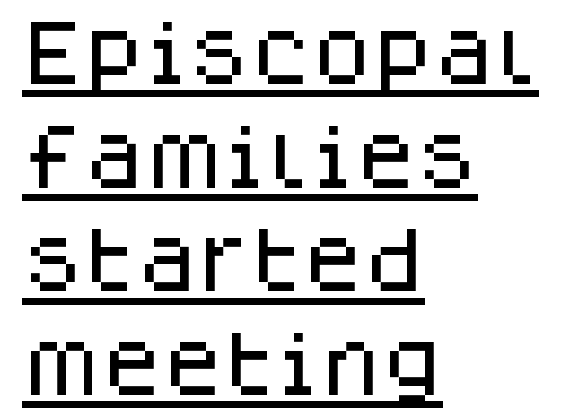
The image shows 70 px sans-serif type, upright; set left-aligned, normal line spacing (1.48x), normal letter spacing, underlined; low stroke contrast and a large x-height.
